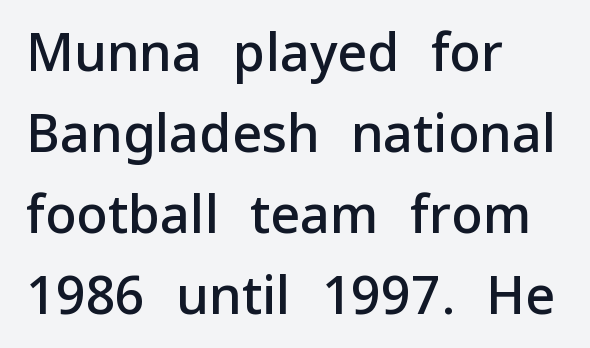
Each letter keeps its own natural width here, so spacing adapts to shape. Normally led — the rows are evenly, conventionally spaced. This is moderately heavy type, rendered in semibold. The letters stand upright; this is a roman face.
